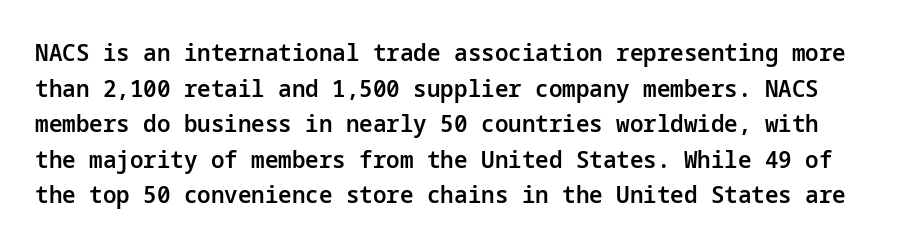
The image shows 24 px text type, upright; set normal line spacing (1.48x), normal letter spacing, not underlined.
